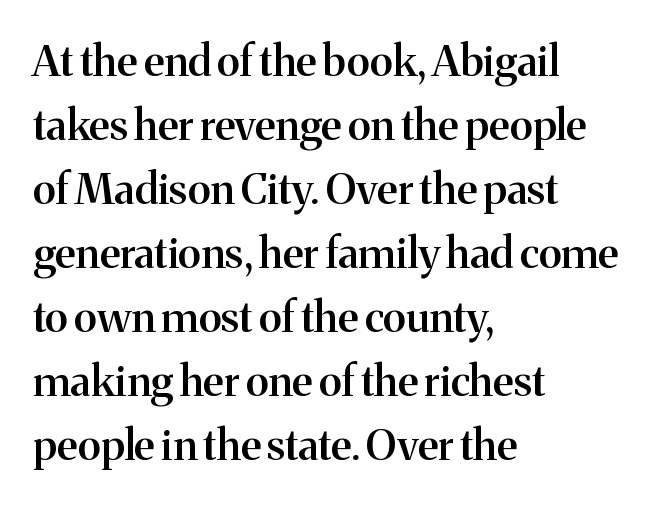
{"serif": "yes", "italic": "no", "bold": "semi", "weight": "semibold", "width": "normal", "stroke_contrast": "medium", "x_height": "medium", "monospaced": "no", "underline": "no", "align": "left", "line_spacing": "normal", "line_spacing_ratio": 1.49, "letter_spacing": "normal", "letter_spacing_em": 0.0, "glyph_px": 43}
